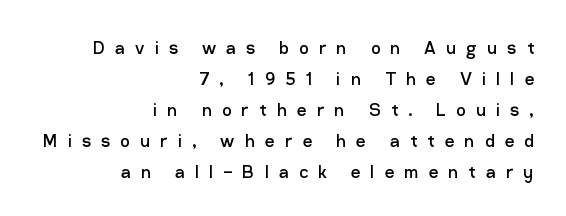
{"italic": "no", "bold": "no", "underline": "no", "align": "right", "line_spacing": "normal", "line_spacing_ratio": 1.48, "letter_spacing": "wide", "letter_spacing_em": 0.48, "glyph_px": 21}
